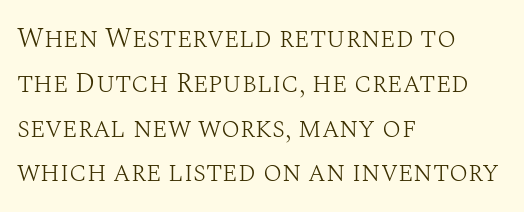
Q: Is the text bold? A: No.
Q: Is the text italic (slanted)? A: No, it is upright.
Q: Is the typeface a serif or a sans-serif typeface? A: Serif.
Q: Is the text underlined? A: No.
Q: How is the paragraph aligned? A: Left-aligned.
Q: Is the spacing between letters normal or unusually wide? A: Normal.
Q: Is the spacing between lines tight, normal or loose? A: Normal.
Q: Width (condensed, normal, or wide)? A: Normal.
Q: Stroke contrast? A: Medium.
Q: x-height? A: Large.
Q: Monospaced? A: No.
